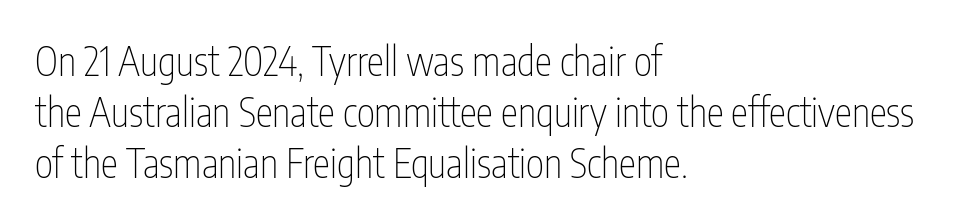
Is this a fixed-width face? No — the glyphs have proportional, varying widths. Is this a heavy cut? Hardly; it is regular or lighter. Leading matches the norm, producing a regular column. Inter-character spacing is left at the font's built-in metrics.
